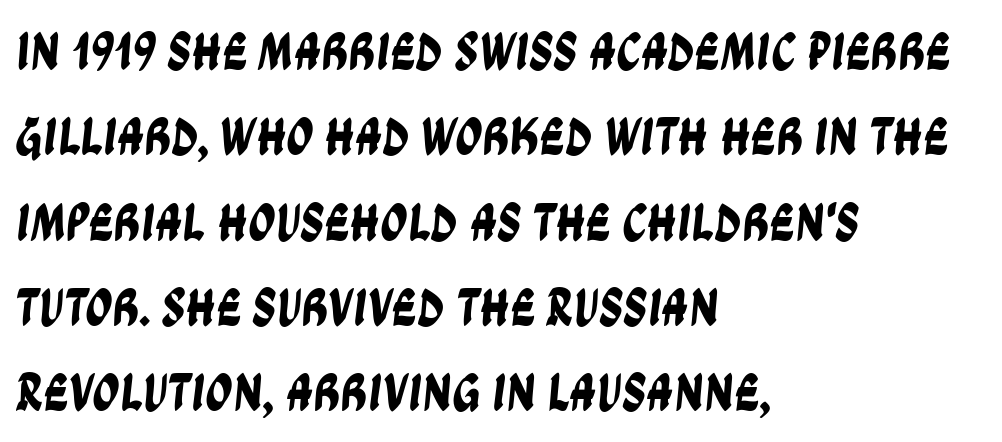
Q: Is the typeface a serif or a sans-serif typeface? A: Sans-serif.
Q: Is the text underlined? A: No.
Q: How is the paragraph aligned? A: Left-aligned.
Q: Is the spacing between letters normal or unusually wide? A: Normal.
Q: Is the spacing between lines tight, normal or loose? A: Normal.
Q: Width (condensed, normal, or wide)? A: Condensed.
Q: Stroke contrast? A: Low.
Q: x-height? A: Large.
Q: Monospaced? A: No.
